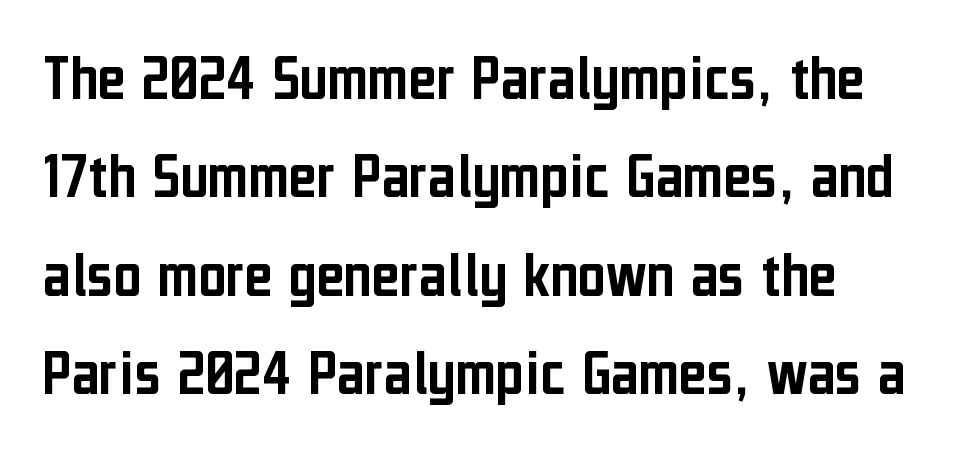
{"serif": "no", "italic": "no", "width": "condensed", "stroke_contrast": "low", "x_height": "medium", "monospaced": "no", "underline": "no", "line_spacing": "normal", "line_spacing_ratio": 1.47, "letter_spacing": "normal", "letter_spacing_em": 0.0, "glyph_px": 67}
